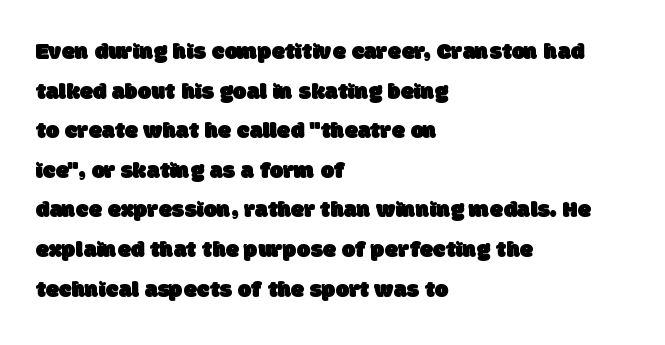
Observe the ordinary spacing: letters are neighbours, not strangers. Rows of type keep a routine distance in the vertical direction. A bare baseline throughout the passage. Left-aligned paragraph, ragged on the right.
